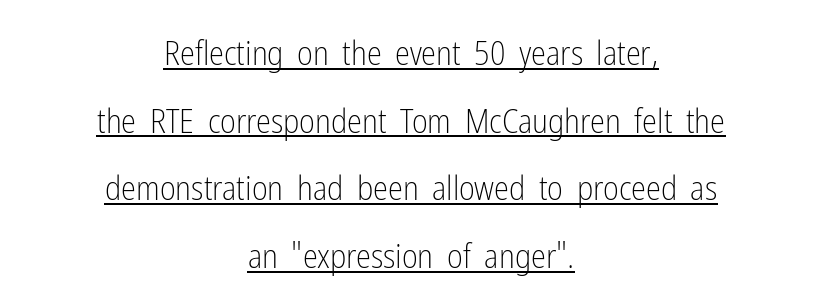
{"serif": "no", "italic": "no", "bold": "no", "weight": "light", "width": "condensed", "stroke_contrast": "low", "x_height": "medium", "monospaced": "no", "underline": "yes", "align": "center", "line_spacing": "loose", "line_spacing_ratio": 1.99, "letter_spacing": "normal", "letter_spacing_em": 0.0, "glyph_px": 34}
